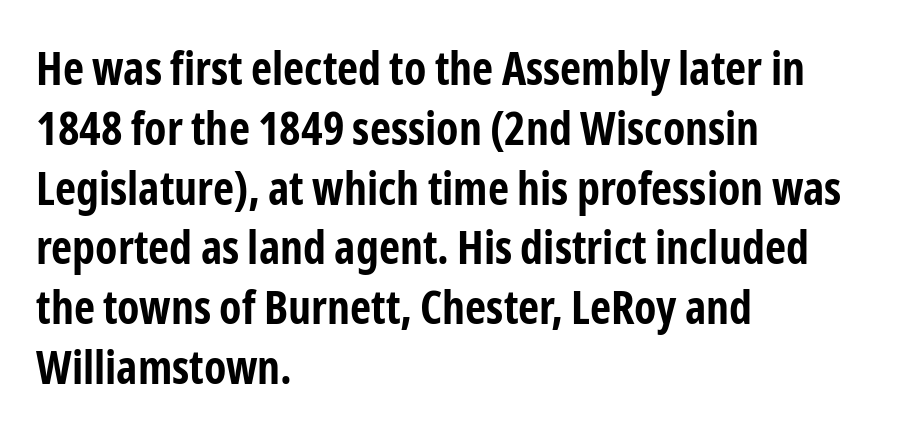
Q: Is the text bold? A: Yes.
Q: Is the text italic (slanted)? A: No, it is upright.
Q: Is the typeface a serif or a sans-serif typeface? A: Sans-serif.
Q: Is the text underlined? A: No.
Q: How is the paragraph aligned? A: Left-aligned.
Q: Is the spacing between letters normal or unusually wide? A: Normal.
Q: Is the spacing between lines tight, normal or loose? A: Normal.
Q: Width (condensed, normal, or wide)? A: Condensed.
Q: Stroke contrast? A: Low.
Q: x-height? A: Medium.
Q: Monospaced? A: No.
